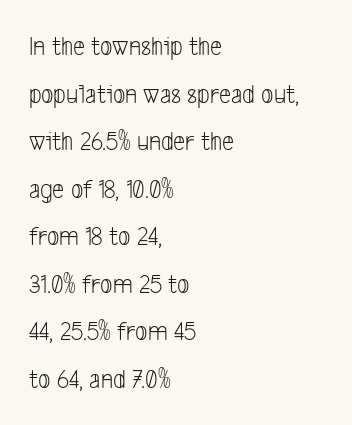
The image shows 27 px text type; set left-aligned, line spacing 1.76x, normal letter spacing, not underlined.
